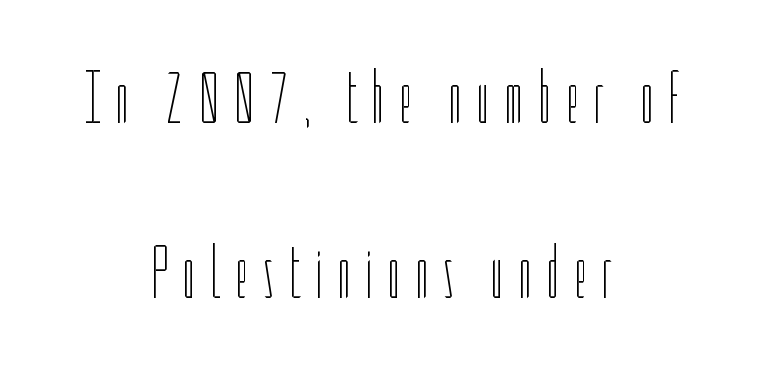
The image shows 76 px thin, condensed type, upright; set centered, loose line spacing (2.3x), not underlined; low stroke contrast and a medium x-height.
